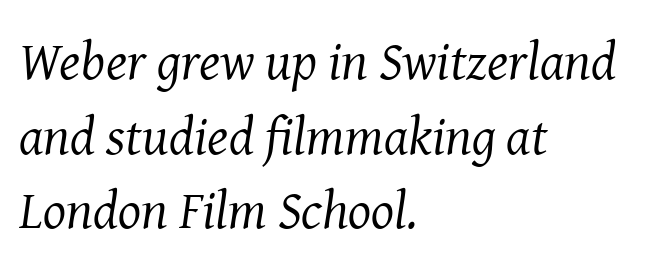
The image shows 54 px regular-weight serif type, italic (leaning right); set left-aligned, normal line spacing (1.38x), normal letter spacing, not underlined; medium stroke contrast and a medium x-height.
